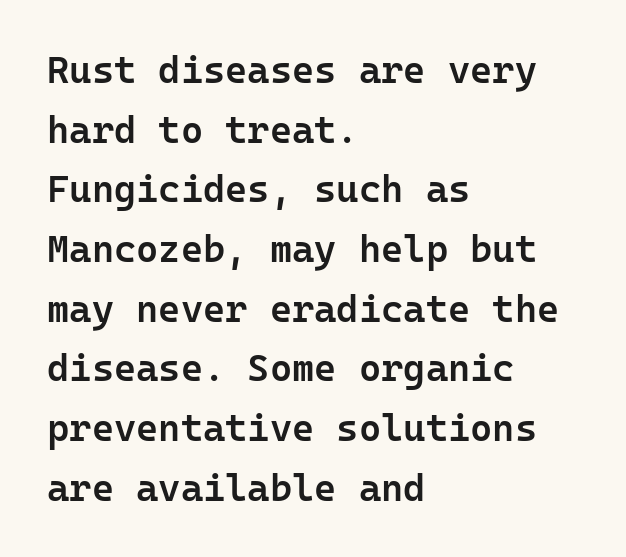
{"serif": "no", "italic": "no", "bold": "semi", "weight": "semibold", "width": "normal", "stroke_contrast": "low", "x_height": "medium", "monospaced": "yes", "underline": "no", "align": "left", "line_spacing": "normal", "line_spacing_ratio": 1.57, "letter_spacing": "normal", "letter_spacing_em": 0.0, "glyph_px": 38}
